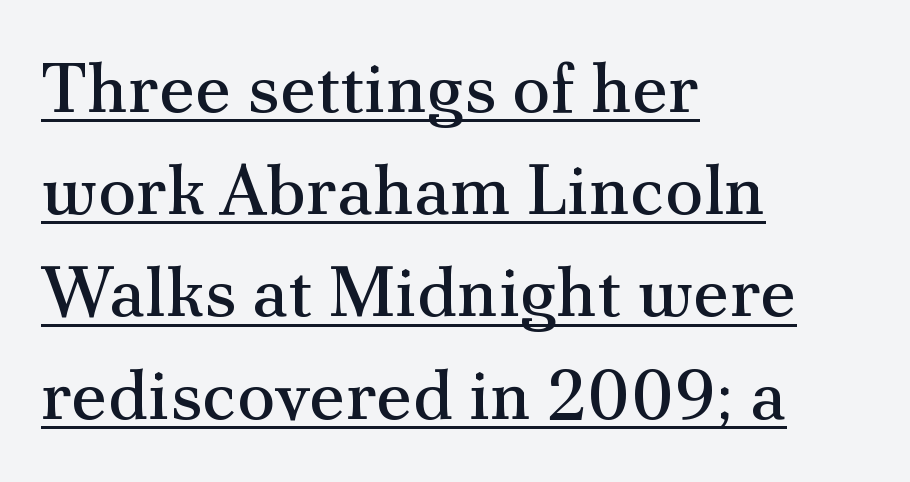
Q: Is the text bold? A: No.
Q: Is the text italic (slanted)? A: No, it is upright.
Q: Is the typeface a serif or a sans-serif typeface? A: Serif.
Q: Is the text underlined? A: Yes.
Q: How is the paragraph aligned? A: Left-aligned.
Q: Is the spacing between letters normal or unusually wide? A: Normal.
Q: Is the spacing between lines tight, normal or loose? A: Normal.
Q: Width (condensed, normal, or wide)? A: Normal.
Q: Stroke contrast? A: Medium.
Q: x-height? A: Small.
Q: Monospaced? A: No.
